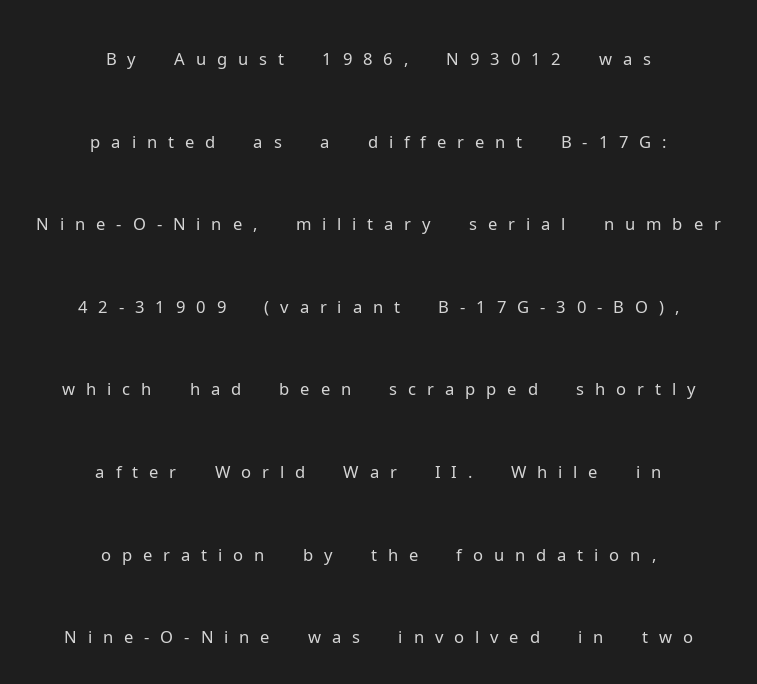
The rendering positions every line midway between the sides. A typesetter would label this face a sans. Compared with a typical body face, this is equally light or lighter still. Observe the wide spacing: letters keep a clear distance from each other. Beneath every word, the page is bare. You could not count columns in this text — the font is proportionally spaced.
